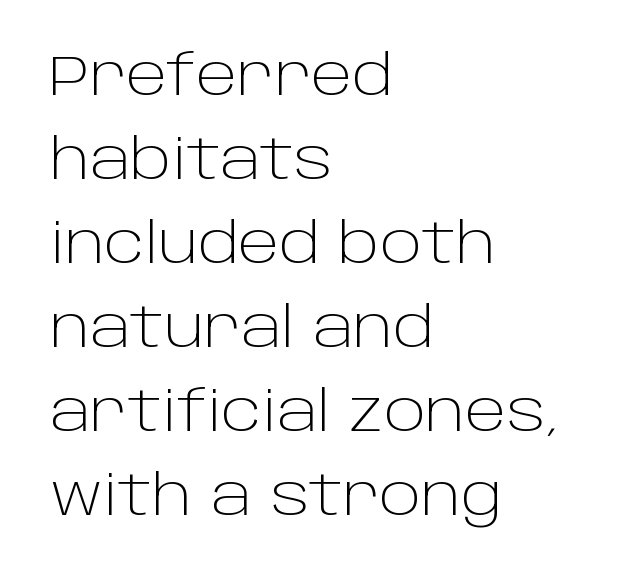
Words float on clear page, feet unadorned. The letters look calm and open, with moderate or lighter stems. All the whitespace from short lines collects on the right. Honestly, the letter spacing is just normal — you wouldn't notice it. Is there much room between lines? A standard amount, neither cramped nor airy. Vertical strokes here are truly vertical.
